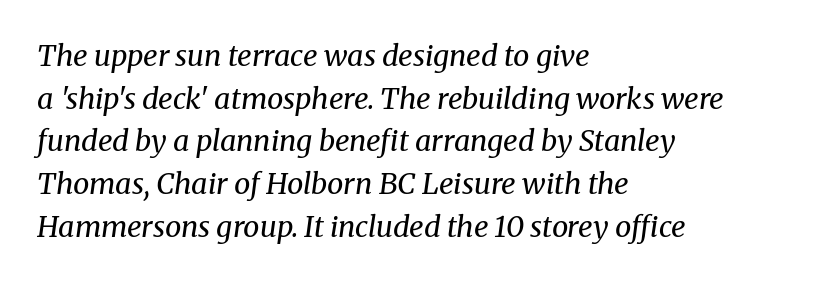
In terms of letterspacing, this is plain default setting. Descender tails drop into unmarked territory. The axis of the letterforms is tilted away from vertical. A typesetter would call this proportional, since set widths differ per character. The space between consecutive lines is moderate.
